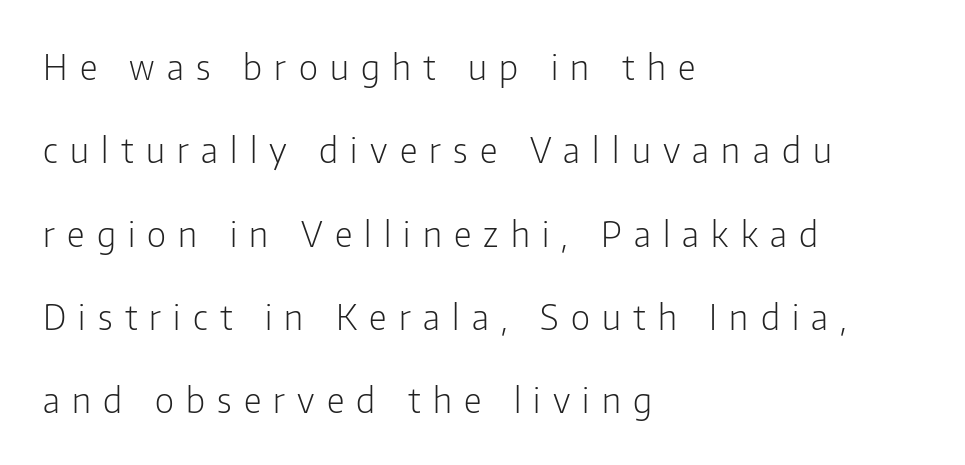
The image shows 35 px light, condensed sans-serif type, upright; set left-aligned, loose line spacing (2.38x), unusually wide letter spacing (+0.35 em), not underlined; low stroke contrast and a medium x-height.
